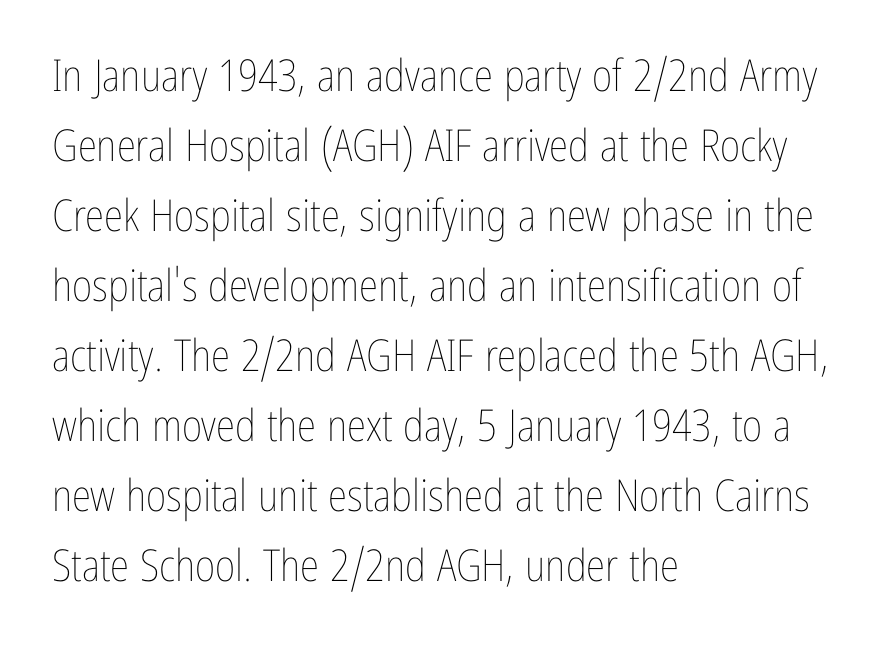
{"italic": "no", "bold": "no", "weight": "thin", "width": "condensed", "stroke_contrast": "low", "x_height": "medium", "monospaced": "no", "underline": "no", "align": "left", "line_spacing": "normal", "line_spacing_ratio": 1.59, "letter_spacing": "normal", "letter_spacing_em": 0.0, "glyph_px": 44}
